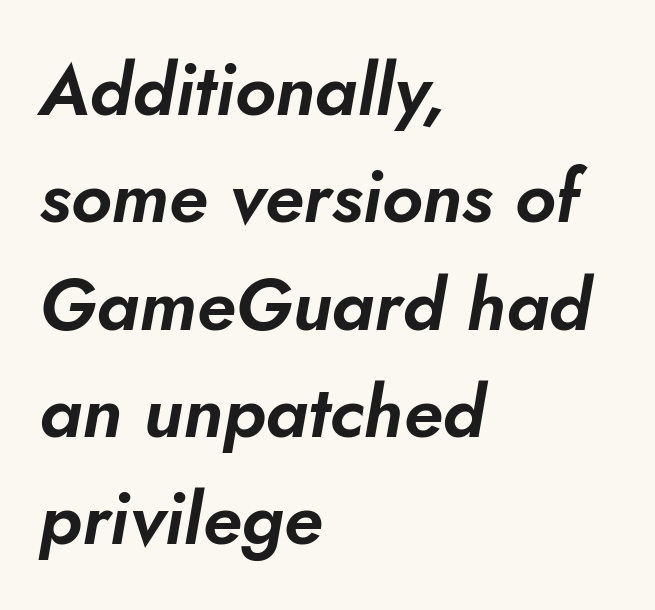
The image shows 73 px text type, italic (leaning right); set left-aligned, normal line spacing (1.47x), normal letter spacing, not underlined; low stroke contrast and a small x-height.
